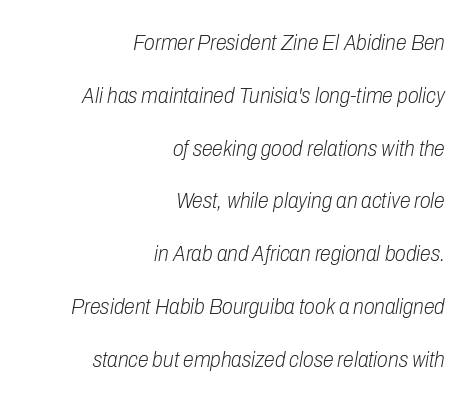
The image shows 22 px text type, italic (leaning right); set right-aligned, loose line spacing (2.4x), normal letter spacing, not underlined.
